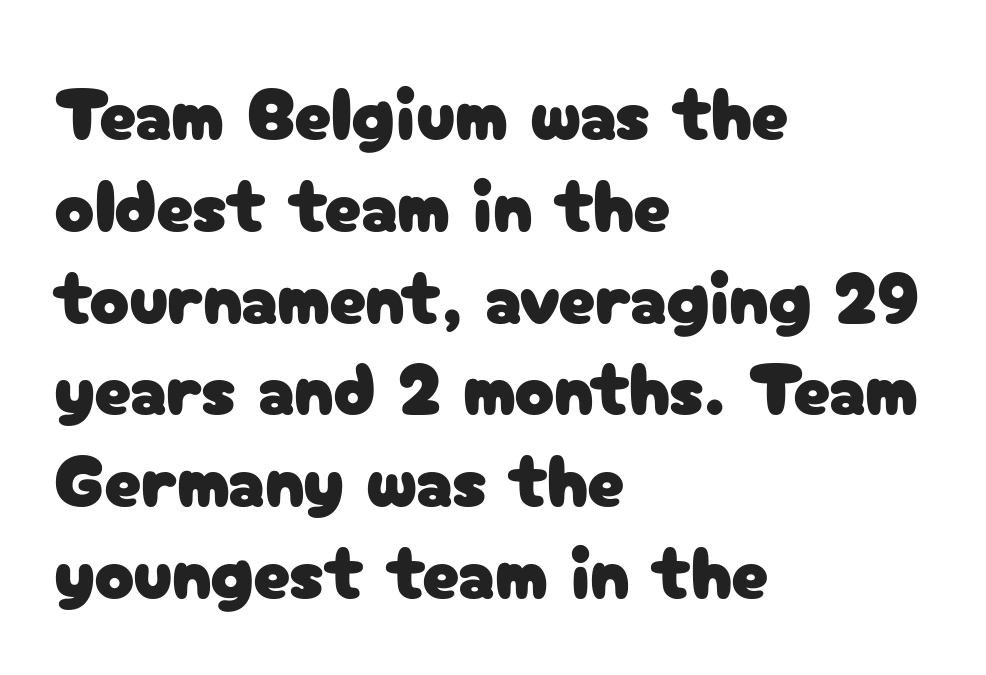
{"serif": "no", "italic": "no", "width": "normal", "stroke_contrast": "low", "x_height": "medium", "monospaced": "no", "underline": "no", "align": "left", "line_spacing_ratio": 1.24, "letter_spacing": "normal", "letter_spacing_em": 0.0, "glyph_px": 74}
